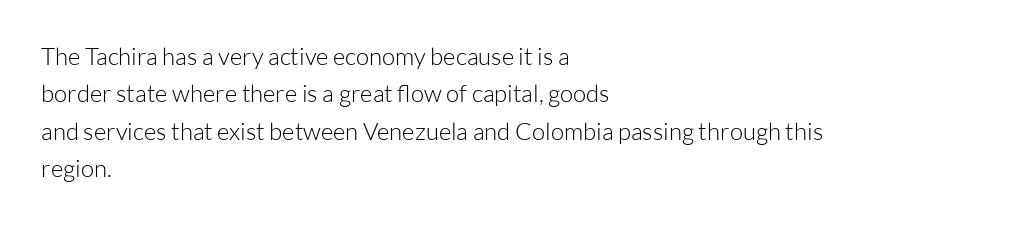
Q: Is the text bold? A: No.
Q: Is the text italic (slanted)? A: No, it is upright.
Q: Is the text underlined? A: No.
Q: How is the paragraph aligned? A: Left-aligned.
Q: Is the spacing between letters normal or unusually wide? A: Normal.
Q: Is the spacing between lines tight, normal or loose? A: Normal.
